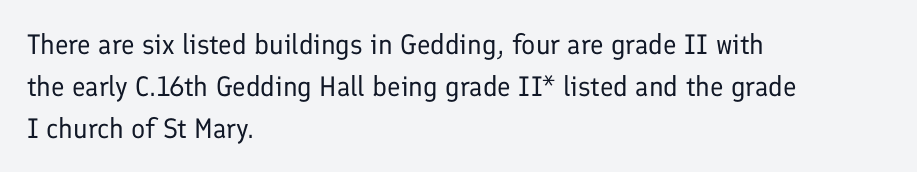
The image shows 28 px regular-weight sans-serif type, upright; set left-aligned, normal line spacing (1.5x), normal letter spacing, not underlined; low stroke contrast and a medium x-height.
